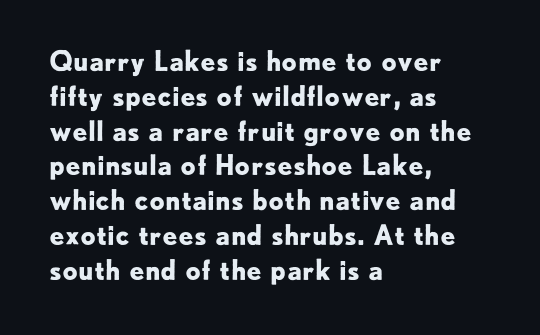
Q: Is the text bold? A: Yes.
Q: Is the text italic (slanted)? A: No, it is upright.
Q: Is the text underlined? A: No.
Q: How is the paragraph aligned? A: Left-aligned.
Q: Is the spacing between letters normal or unusually wide? A: Normal.
Q: Is the spacing between lines tight, normal or loose? A: Normal.
